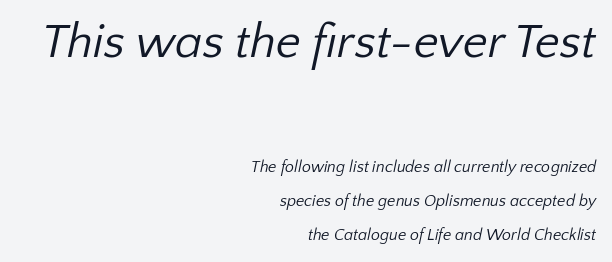
No heavy texture on the line: the type isn't bold. Airy leading. No word sits above an underline. A typesetter would call this zero additional tracking. The passage is arranged like a letterhead date or caption credit — flush right. The rendering shows plain stroke endings on the letterforms — a sans-serif design.
